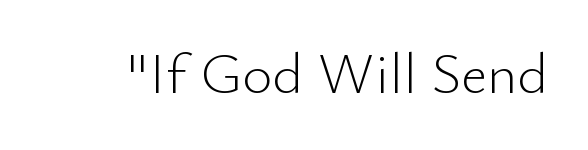
The image shows 58 px light sans-serif type, upright; set normal letter spacing, not underlined; low stroke contrast and a small x-height.
